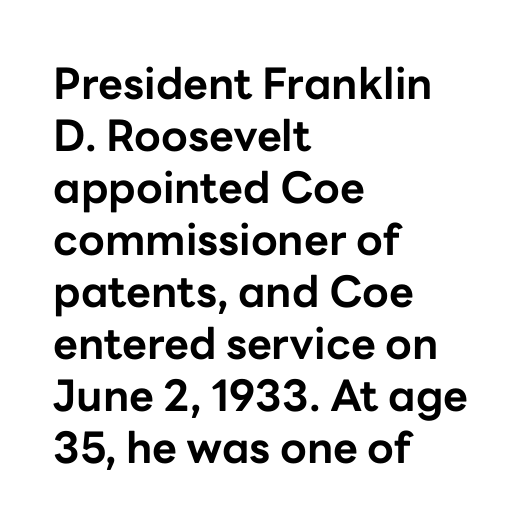
{"serif": "no", "italic": "no", "bold": "yes", "weight": "bold", "width": "normal", "stroke_contrast": "low", "x_height": "medium", "monospaced": "no", "underline": "no", "align": "left", "line_spacing_ratio": 1.21, "letter_spacing": "normal", "letter_spacing_em": 0.0, "glyph_px": 43}
